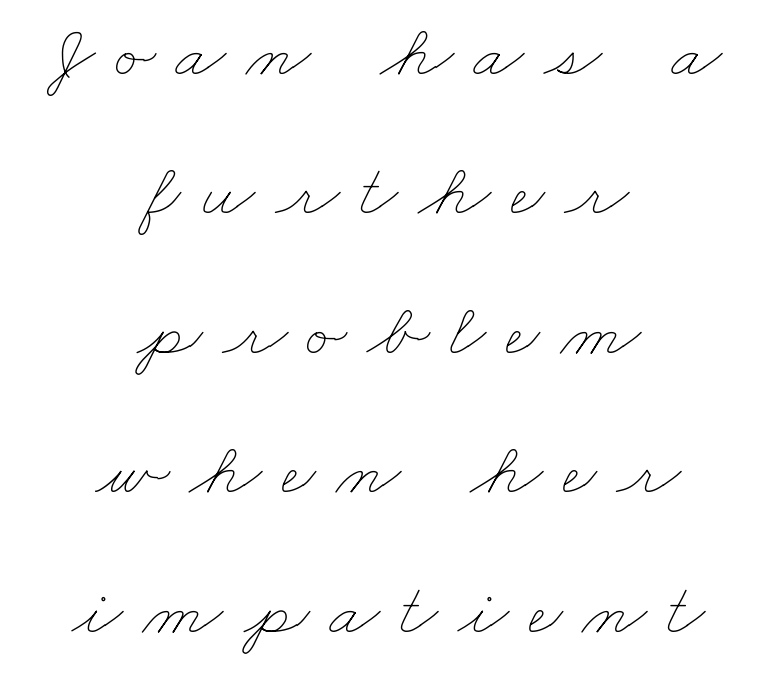
The image shows 75 px thin, wide type; set centered, line spacing 1.86x, unusually wide letter spacing (+0.26 em), not underlined; low stroke contrast and a small x-height.
